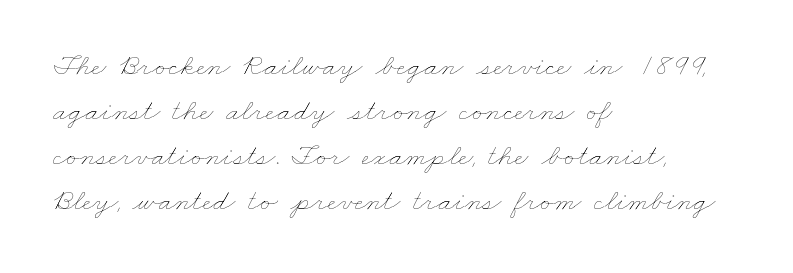
These lines are set flush left with a ragged right edge. Character widths vary here, with narrow letters taking less room than wide ones. The font is comparable to plain body text, perhaps lighter. Summary of vertical rhythm: regular, with standard interline spacing. The horizontal fit of the characters is conventional and even. The strip under each line holds only bare page.
